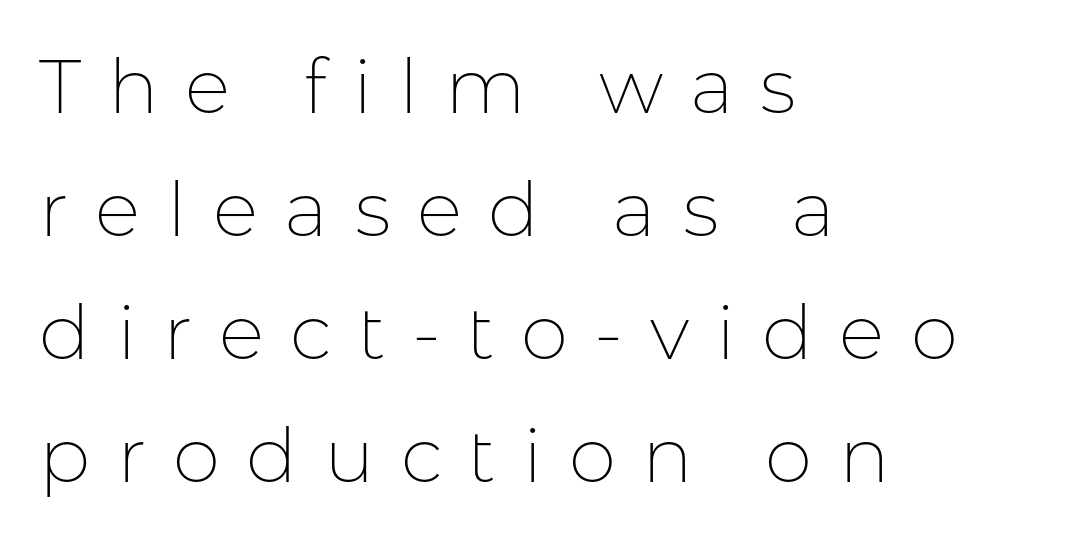
Q: Is the text bold? A: No.
Q: Is the text italic (slanted)? A: No, it is upright.
Q: Is the typeface a serif or a sans-serif typeface? A: Sans-serif.
Q: Is the text underlined? A: No.
Q: How is the paragraph aligned? A: Left-aligned.
Q: Is the spacing between letters normal or unusually wide? A: Unusually wide.
Q: Is the spacing between lines tight, normal or loose? A: Normal.
Q: Width (condensed, normal, or wide)? A: Normal.
Q: Stroke contrast? A: Low.
Q: x-height? A: Medium.
Q: Monospaced? A: No.
